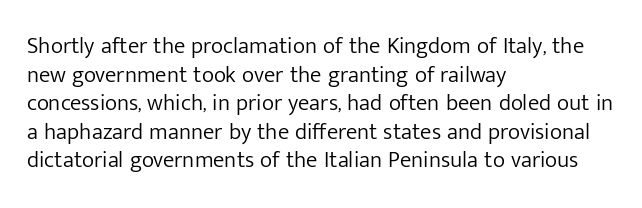
Beneath every word, the page is bare. On a weight scale, this lands at 450 or below. Look at the tracking — it's just the regular setting, nothing added. The typesetter chose a ragged-right arrangement here. Upright lettering throughout.
